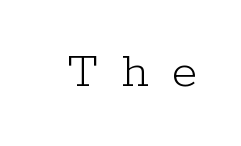
The image shows 52 px light serif type, upright; set unusually wide letter spacing (+0.46 em), not underlined; low stroke contrast and a medium x-height.
